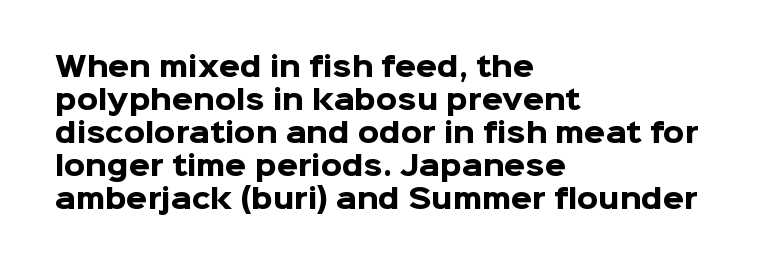
The image shows 27 px bold type, upright; set left-aligned, line spacing 1.22x, normal letter spacing, not underlined.
